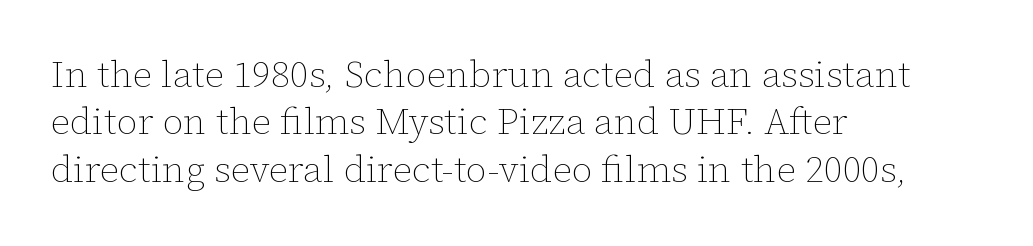
The image shows 37 px thin type, upright; set left-aligned, normal line spacing (1.28x), normal letter spacing, not underlined; low stroke contrast and a medium x-height.
